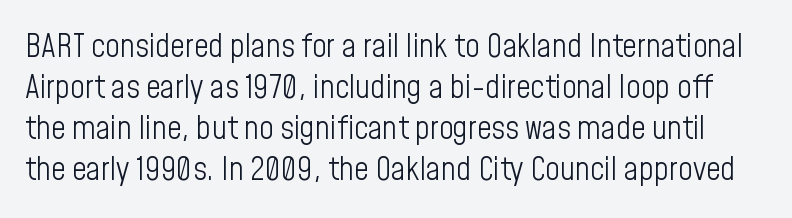
{"serif": "no", "italic": "no", "bold": "no", "weight": "light", "width": "condensed", "stroke_contrast": "low", "x_height": "medium", "monospaced": "no", "underline": "no", "line_spacing": "normal", "line_spacing_ratio": 1.28, "letter_spacing": "normal", "letter_spacing_em": 0.0, "glyph_px": 32}
